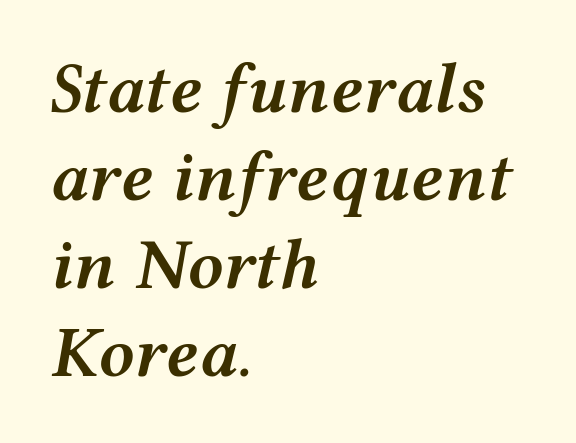
Q: Is the text bold? A: Semi-bold.
Q: Is the text italic (slanted)? A: Yes, it leans right by about 12 degrees.
Q: Is the text underlined? A: No.
Q: How is the paragraph aligned? A: Left-aligned.
Q: Is the spacing between letters normal or unusually wide? A: Normal.
Q: Width (condensed, normal, or wide)? A: Wide.
Q: Stroke contrast? A: Medium.
Q: x-height? A: Medium.
Q: Monospaced? A: No.
